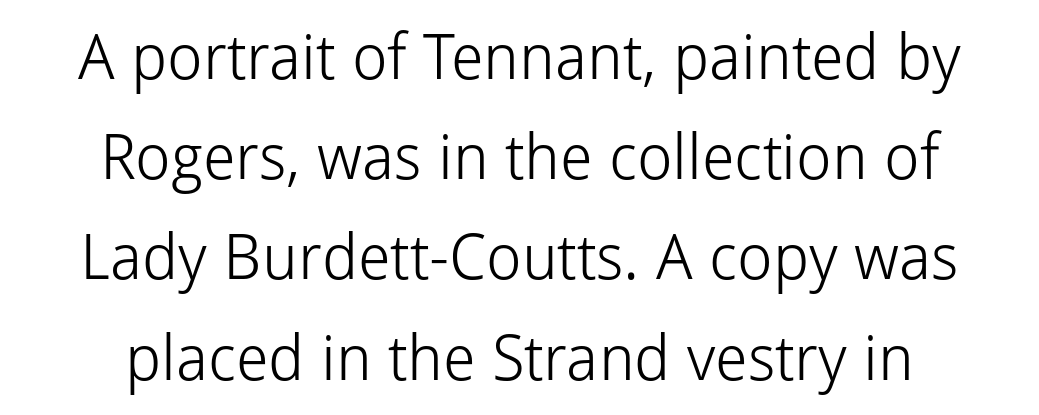
Q: Is the text bold? A: No.
Q: Is the text italic (slanted)? A: No, it is upright.
Q: Is the typeface a serif or a sans-serif typeface? A: Sans-serif.
Q: Is the text underlined? A: No.
Q: How is the paragraph aligned? A: Centered.
Q: Is the spacing between letters normal or unusually wide? A: Normal.
Q: Is the spacing between lines tight, normal or loose? A: Normal.
Q: Width (condensed, normal, or wide)? A: Normal.
Q: Stroke contrast? A: Low.
Q: x-height? A: Medium.
Q: Monospaced? A: No.
